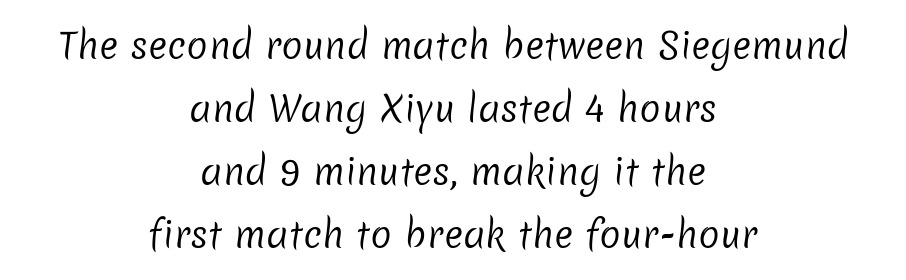
Q: Is the text bold? A: No.
Q: Is the typeface a serif or a sans-serif typeface? A: Sans-serif.
Q: Is the text underlined? A: No.
Q: How is the paragraph aligned? A: Centered.
Q: Is the spacing between letters normal or unusually wide? A: Normal.
Q: Width (condensed, normal, or wide)? A: Normal.
Q: Stroke contrast? A: Low.
Q: x-height? A: Medium.
Q: Monospaced? A: No.
